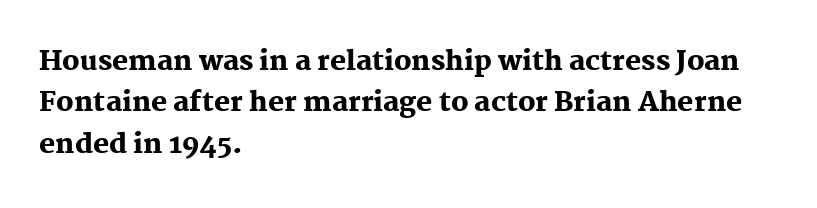
{"italic": "no", "bold": "yes", "underline": "no", "align": "left", "line_spacing": "normal", "line_spacing_ratio": 1.53, "letter_spacing": "normal", "letter_spacing_em": 0.0, "glyph_px": 27}
